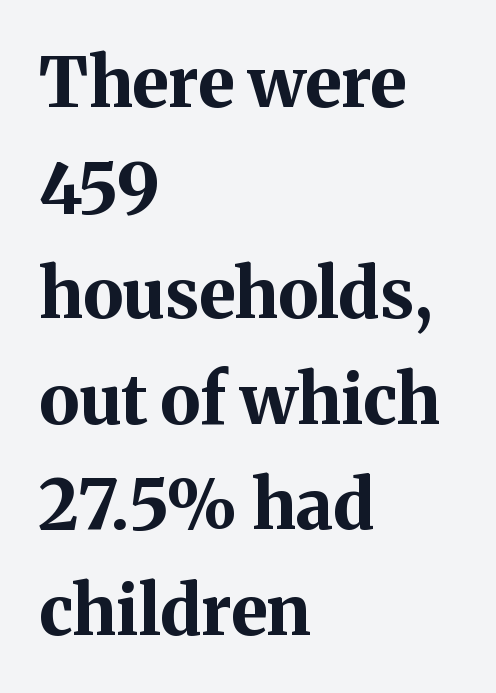
The image shows 69 px bold serif type, upright; set left-aligned, normal line spacing (1.53x), normal letter spacing, not underlined; medium stroke contrast and a medium x-height.
